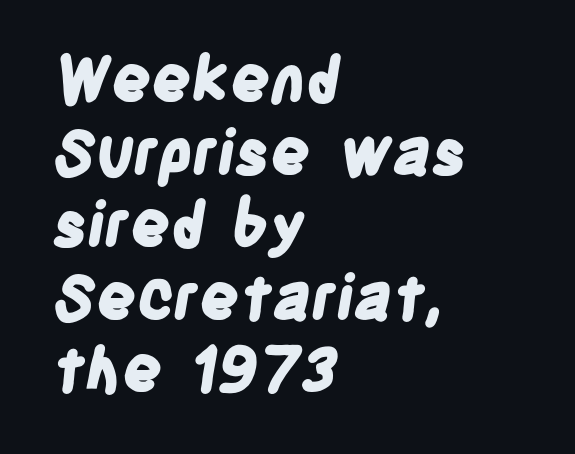
The image shows 62 px bold, condensed sans-serif type; set left-aligned, line spacing 1.17x, normal letter spacing, not underlined; low stroke contrast and a large x-height.
